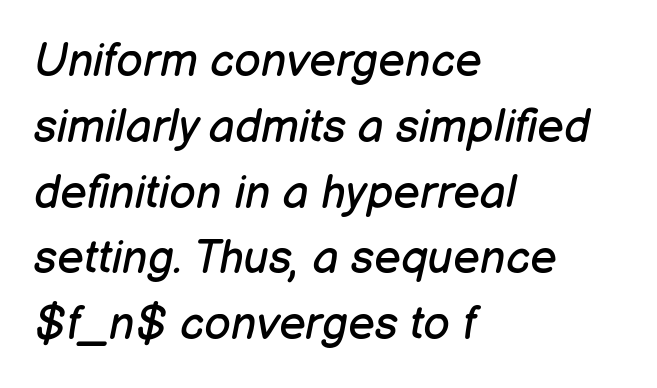
The line texture is even and compact thanks to regular tracking. Bold? No — there's no thickening of the strokes. Reading down the column, the eye jumps a familiar distance to each next line. Do the characters align in a grid? No, the font is proportional. Each row of text sits above clean, open space. The paragraph shown leans on its left margin.
